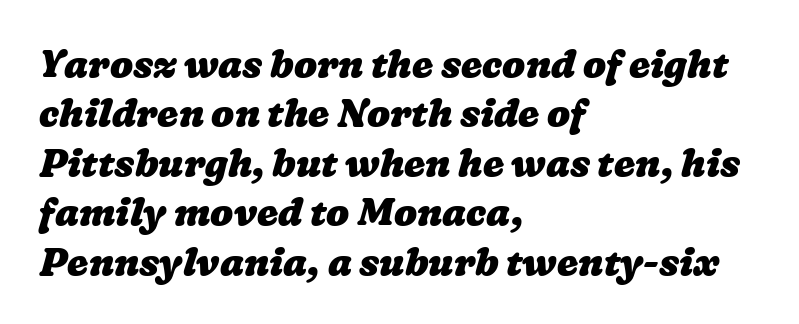
The line texture is even and compact thanks to regular tracking. The face used here has the dense, thick strokes of a bold. This sample has the flowing, uneven cadence of proportional lettering. One-word summary of the alignment: left. Descenders hang freely into open space. Leading: standard.
